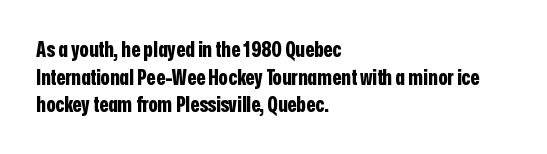
The image shows 21 px bold type, upright; set left-aligned, normal line spacing (1.32x), normal letter spacing, not underlined.
